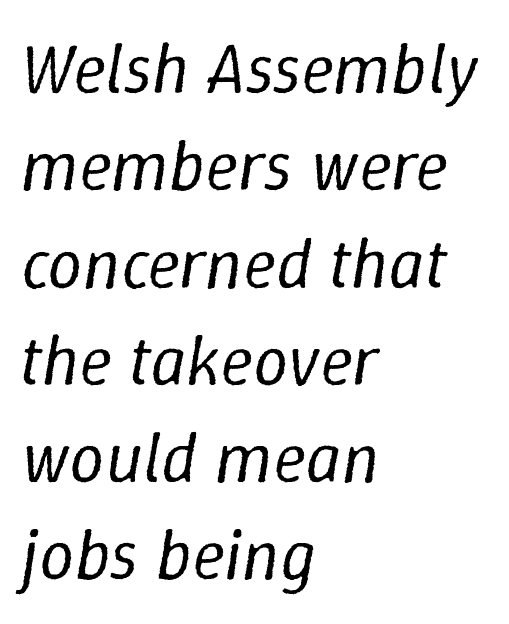
The face used here is rendered with its standard letterfit. What's the leading like? Ordinary, nothing unusual. Line beginnings align vertically; line endings do not. Glance below the letters and you will spot only blank space. Each stroke keeps to a modest, everyday thickness or less. Think of a printed novel: that variable character pitch is what you see here.
